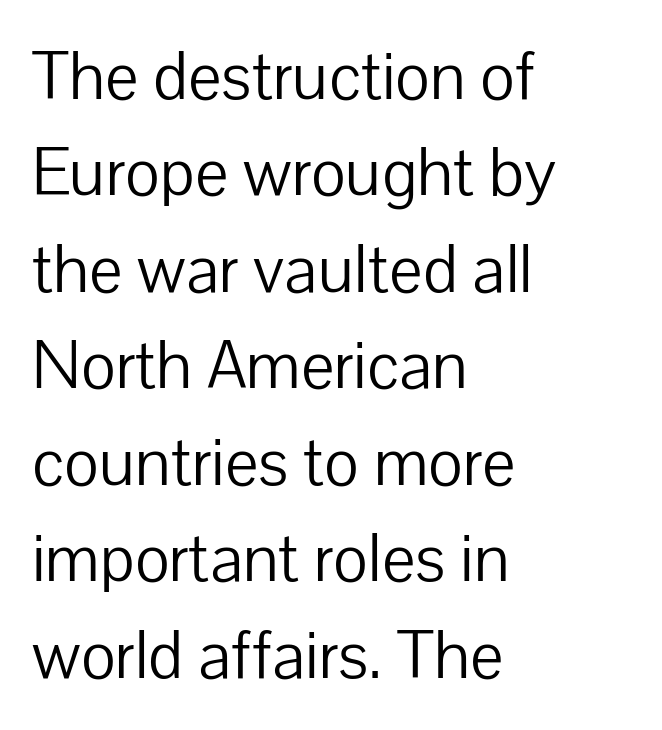
The image shows 67 px light sans-serif type, upright; set left-aligned, normal line spacing (1.44x), normal letter spacing, not underlined; low stroke contrast and a medium x-height.
